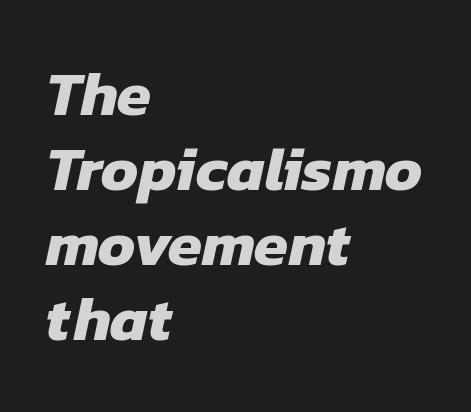
Visually the block forms a straight wall on the left and a jagged coastline on the right. The letters advance in unequal steps, a hallmark of proportional type. How heavy is the stroke? Heavy — this is a bold. The foot of each line stays bare and open. Unlike a traditional serif, this face leaves its strokes unadorned. Words appear dense and cohesive because spacing is normal.
